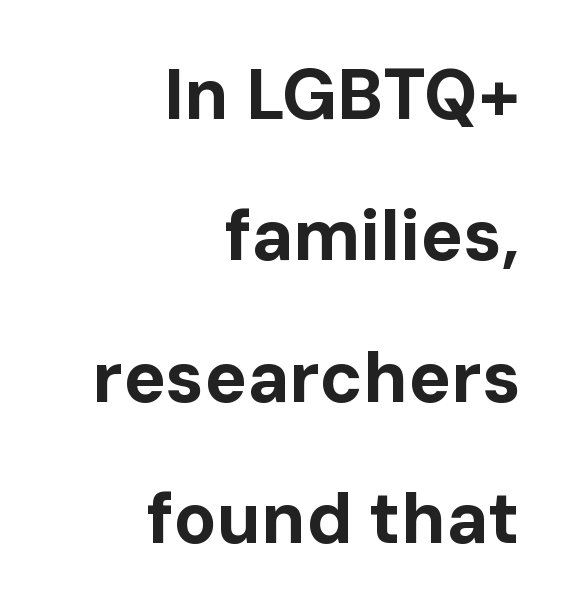
{"serif": "no", "italic": "no", "bold": "yes", "weight": "bold", "width": "normal", "stroke_contrast": "low", "x_height": "medium", "monospaced": "no", "underline": "no", "align": "right", "line_spacing": "loose", "line_spacing_ratio": 1.99, "letter_spacing": "normal", "letter_spacing_em": 0.0, "glyph_px": 71}
